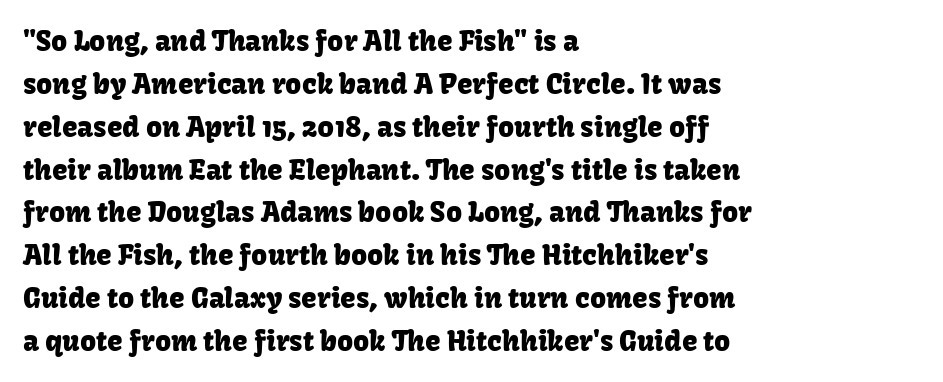
{"serif": "no", "italic": "no", "width": "normal", "stroke_contrast": "low", "x_height": "medium", "monospaced": "no", "underline": "no", "align": "left", "line_spacing": "normal", "line_spacing_ratio": 1.53, "letter_spacing": "normal", "letter_spacing_em": 0.0, "glyph_px": 28}
